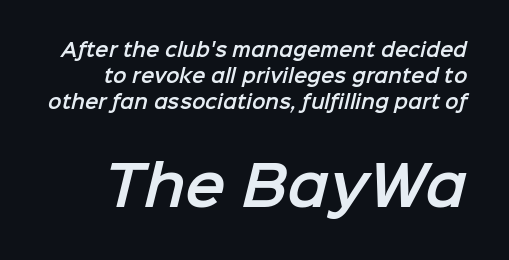
The image shows 54 px sans-serif type; set normal line spacing (1.44x), normal letter spacing, not underlined; the second (bottom) block is 3.0x larger; low stroke contrast and a medium x-height.
